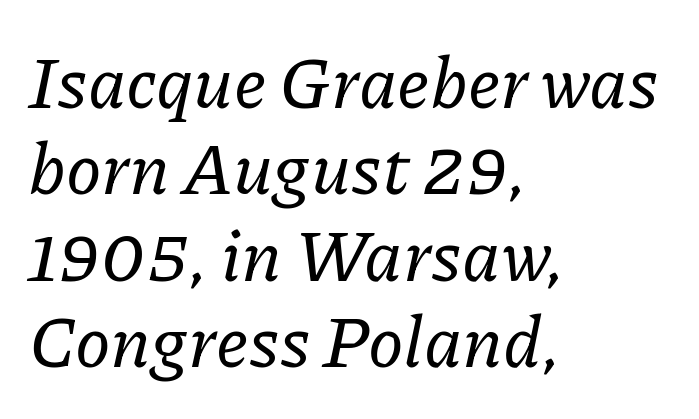
Proportional: the letters do not fall into vertical columns. Old-style or modern, the face here clearly has serifs. Does extra space separate the letters? No, they use regular spacing. The text block is weighted toward the left margin, trailing off unevenly rightward. Compared with ordinary roman type, these characters are visibly tilted.
